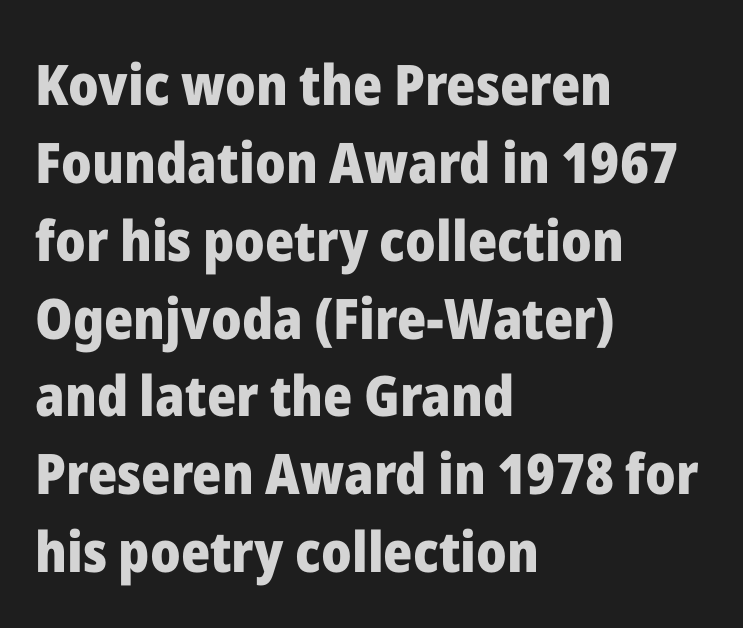
Words appear dense and cohesive because spacing is normal. The text was rendered using a sans face with plain stroke endings. The baseline area is clear. The rendering uses a moderate line-height, typical for paragraphs.
